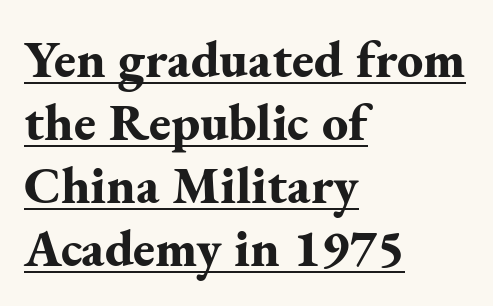
Q: Is the text bold? A: Yes.
Q: Is the text italic (slanted)? A: No, it is upright.
Q: Is the typeface a serif or a sans-serif typeface? A: Serif.
Q: Is the text underlined? A: Yes.
Q: How is the paragraph aligned? A: Left-aligned.
Q: Is the spacing between letters normal or unusually wide? A: Normal.
Q: Width (condensed, normal, or wide)? A: Normal.
Q: Stroke contrast? A: Medium.
Q: x-height? A: Small.
Q: Monospaced? A: No.
